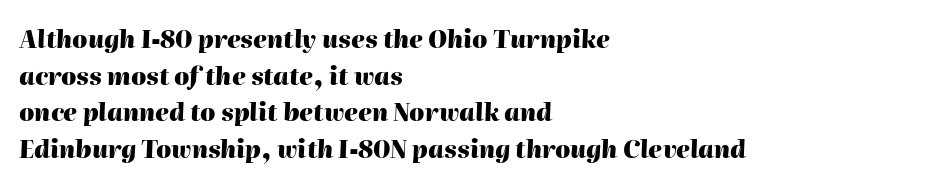
The image shows 24 px bold type, italic (leaning right); set left-aligned, normal line spacing (1.53x), normal letter spacing, not underlined.
